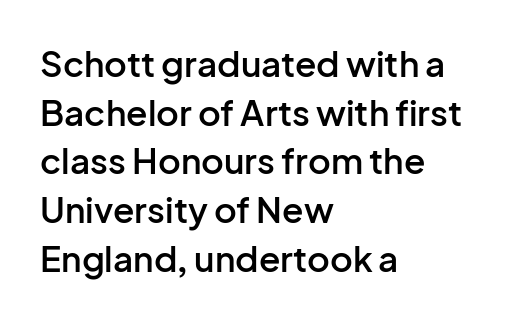
The image shows 35 px semibold sans-serif type, upright; set left-aligned, normal line spacing (1.39x), normal letter spacing, not underlined; low stroke contrast and a medium x-height.
